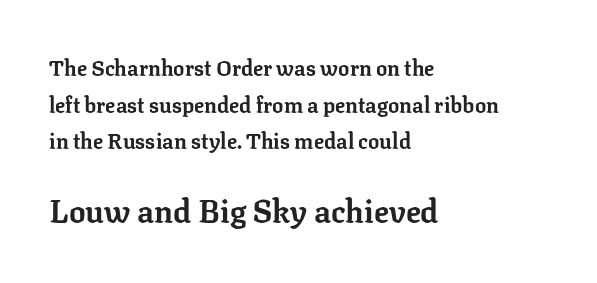
Q: Is the text bold? A: Yes.
Q: Is the text italic (slanted)? A: No, it is upright.
Q: Is the typeface a serif or a sans-serif typeface? A: Serif.
Q: Is the text underlined? A: No.
Q: How is the paragraph aligned? A: Left-aligned.
Q: Is the spacing between letters normal or unusually wide? A: Normal.
Q: Which block of text is set in a larger size, the first (top) or the second (bottom)? A: The second (bottom) one.
Q: Width (condensed, normal, or wide)? A: Normal.
Q: Stroke contrast? A: Low.
Q: x-height? A: Medium.
Q: Monospaced? A: No.
